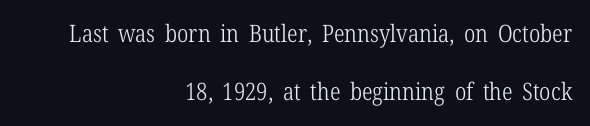
Q: Is the text bold? A: No.
Q: Is the text italic (slanted)? A: No, it is upright.
Q: Is the text underlined? A: No.
Q: How is the paragraph aligned? A: Right-aligned.
Q: Is the spacing between letters normal or unusually wide? A: Normal.
Q: Is the spacing between lines tight, normal or loose? A: Loose.
